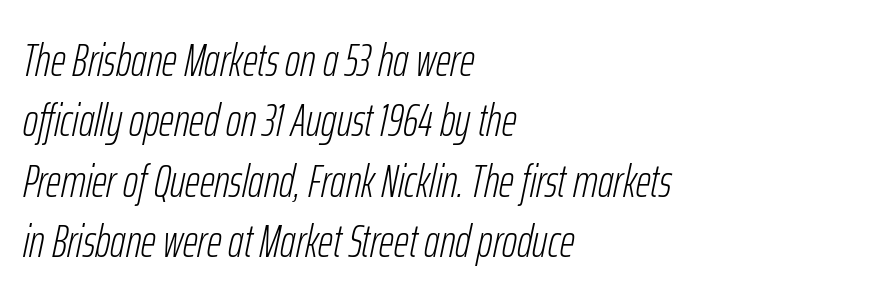
Q: Is the text bold? A: No.
Q: Is the text italic (slanted)? A: Yes, it leans right by about 12 degrees.
Q: Is the text underlined? A: No.
Q: How is the paragraph aligned? A: Left-aligned.
Q: Is the spacing between letters normal or unusually wide? A: Normal.
Q: Is the spacing between lines tight, normal or loose? A: Normal.
Q: Width (condensed, normal, or wide)? A: Condensed.
Q: Stroke contrast? A: Low.
Q: x-height? A: Medium.
Q: Monospaced? A: No.
